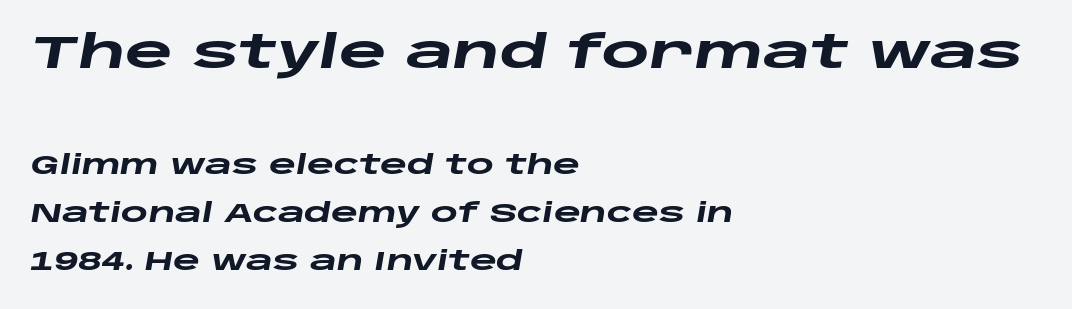
Short note: letters normally spaced. The gap between lines stays unmarked. Think of a printed novel: that variable character pitch is what you see here. Which margin do the lines hug? The left one — the right edge is uneven.
